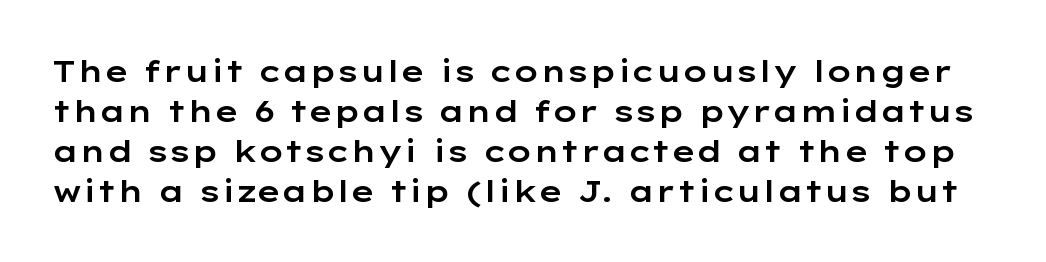
The letters advance in unequal steps, a hallmark of proportional type. The tracking reads as untouched default to a designer's eye. In terms of leading, this rendering sits right in the middle. Typographically, this falls in the sans-serif category.
